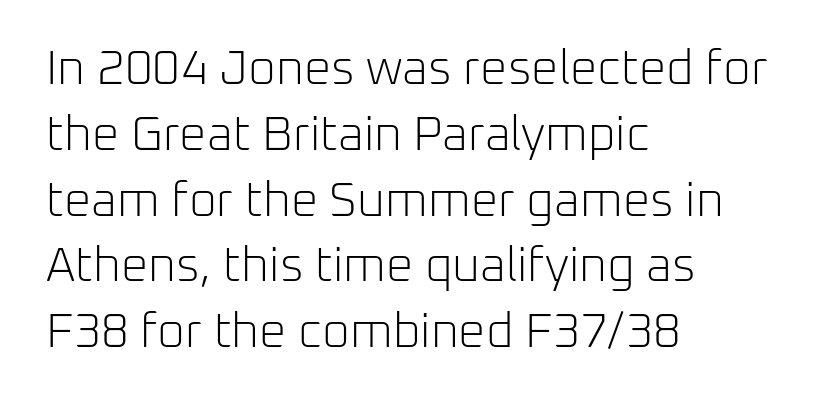
Q: Is the text bold? A: No.
Q: Is the text italic (slanted)? A: No, it is upright.
Q: Is the typeface a serif or a sans-serif typeface? A: Sans-serif.
Q: Is the text underlined? A: No.
Q: How is the paragraph aligned? A: Left-aligned.
Q: Is the spacing between letters normal or unusually wide? A: Normal.
Q: Is the spacing between lines tight, normal or loose? A: Normal.
Q: Width (condensed, normal, or wide)? A: Normal.
Q: Stroke contrast? A: Low.
Q: x-height? A: Medium.
Q: Monospaced? A: No.
